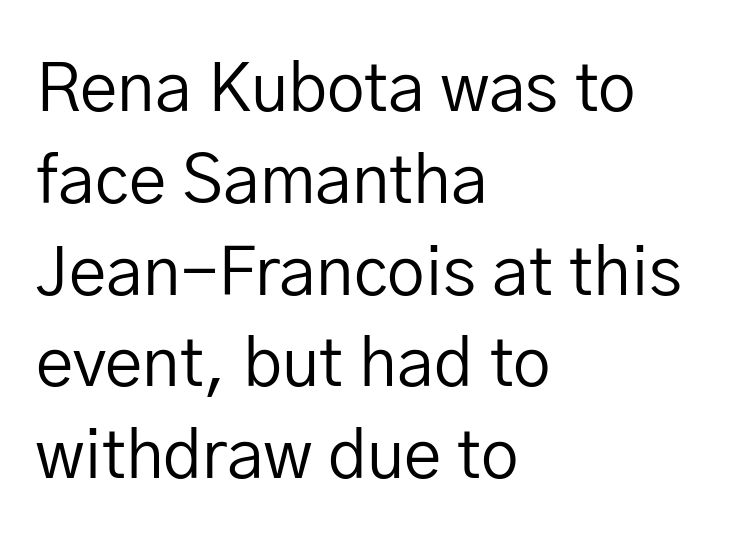
The image shows 67 px regular-weight sans-serif type, upright; set left-aligned, normal line spacing (1.37x), normal letter spacing, not underlined; low stroke contrast and a medium x-height.
